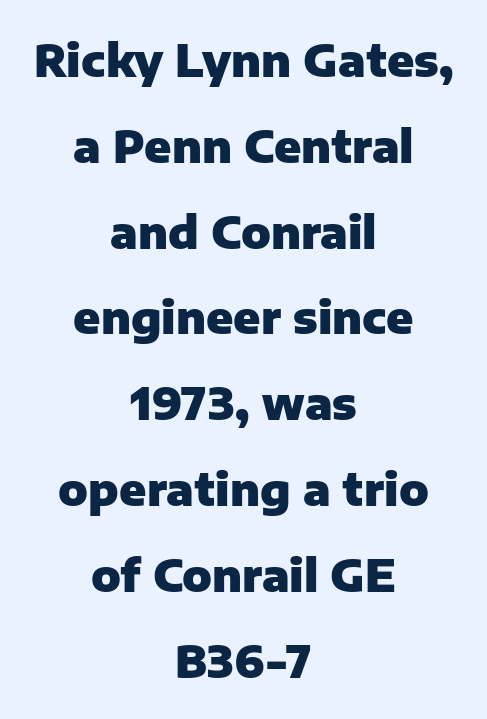
The image shows 44 px heavy sans-serif type, upright; set centered, loose line spacing (1.95x), normal letter spacing, not underlined; low stroke contrast and a medium x-height.
